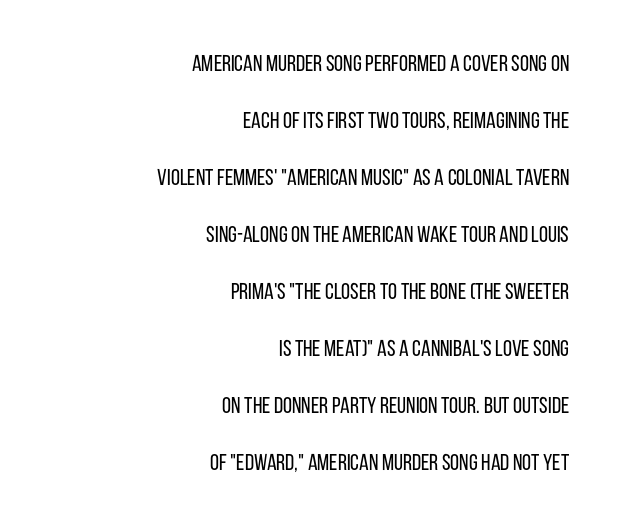
{"italic": "no", "bold": "no", "underline": "no", "align": "right", "line_spacing": "loose", "line_spacing_ratio": 2.48, "letter_spacing": "normal", "letter_spacing_em": 0.0, "glyph_px": 23}
